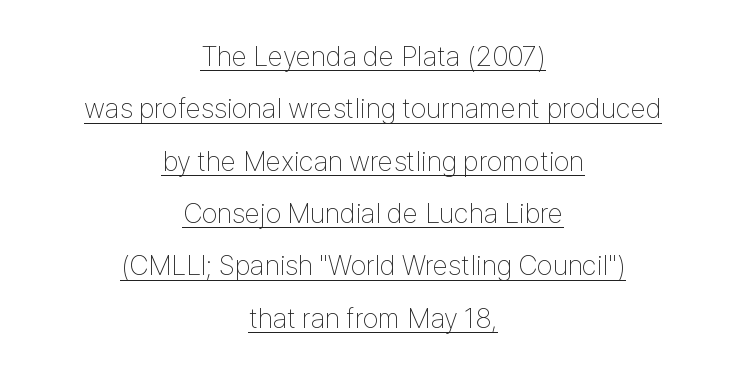
A baseline rule has been typeset under these characters. Characters remain perfectly vertical along every line. Ink coverage per letter is moderate at most. The rendering shows plain stroke endings on the letterforms — a sans-serif design.
